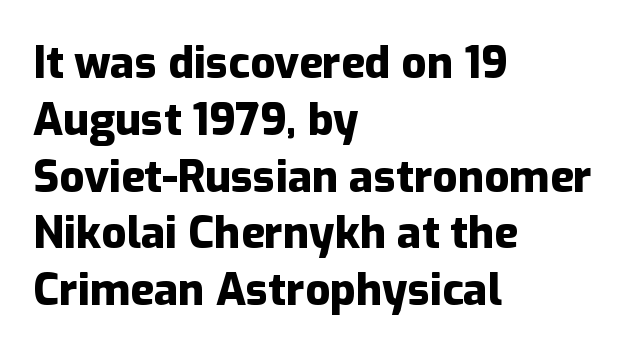
The glyphs are unaccompanied by any horizontal stroke below them. Upright lettering throughout. This sample has the flowing, uneven cadence of proportional lettering. I'd describe the lettering as bold — thick and assertive. This sample uses plain, unmodified letter spacing.
